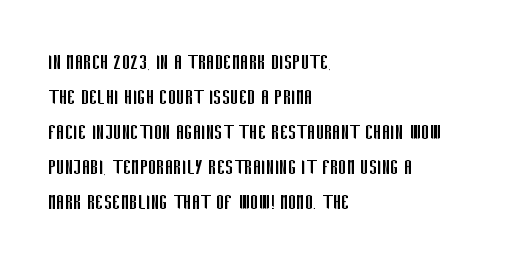
Nobody drew a line under any word here. The passage is arranged the way most books set body copy — flush left. Is the stroke heavy? The answer is a plain regular-or-lighter. Nobody touched the tracking dial on this one. A roman cut, with each character standing at attention. The space between consecutive lines is moderate.
